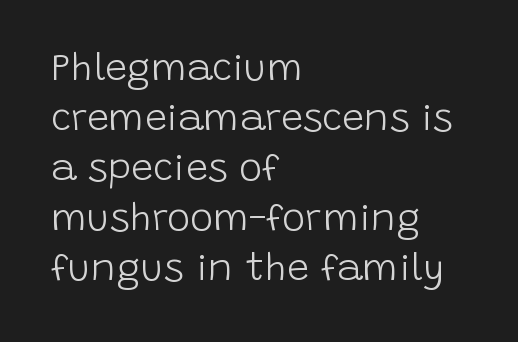
Honestly, the letter spacing is just normal — you wouldn't notice it. If you drew a line through each stem, it would be perfectly vertical. One glance says typical: line gaps are just what's usual. Each letter keeps its own natural width here, so spacing adapts to shape.
